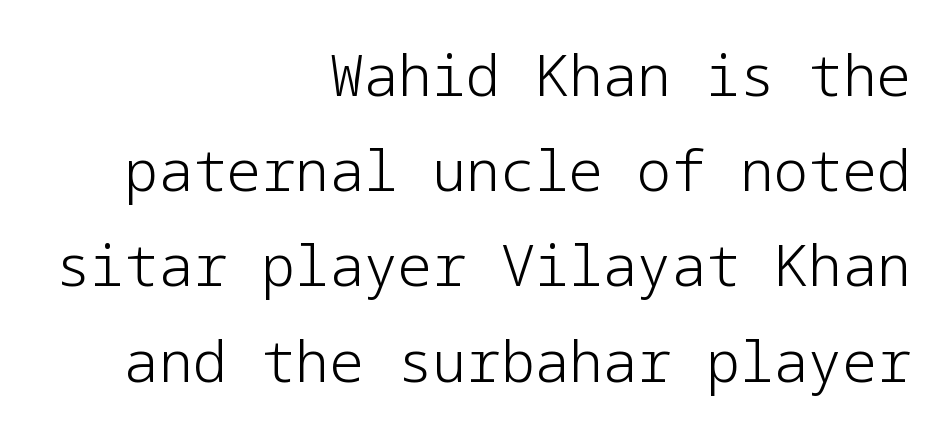
{"serif": "no", "italic": "no", "bold": "no", "weight": "light", "width": "normal", "stroke_contrast": "low", "x_height": "medium", "underline": "no", "align": "right", "line_spacing": "normal", "line_spacing_ratio": 1.67, "letter_spacing": "normal", "letter_spacing_em": 0.0, "glyph_px": 57}
